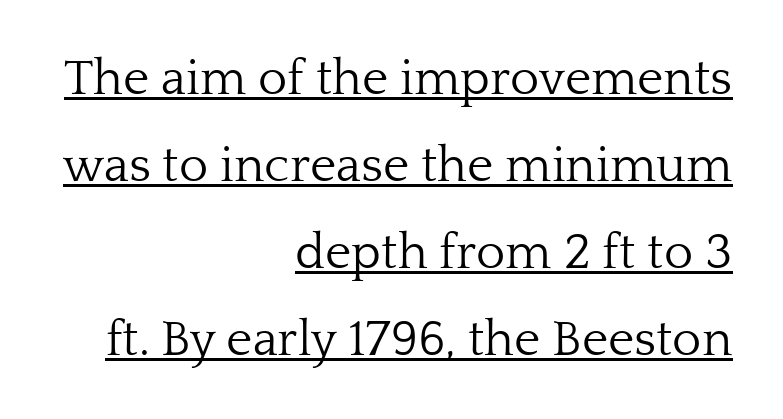
Q: Is the text bold? A: No.
Q: Is the text italic (slanted)? A: No, it is upright.
Q: Is the typeface a serif or a sans-serif typeface? A: Serif.
Q: Is the text underlined? A: Yes.
Q: How is the paragraph aligned? A: Right-aligned.
Q: Is the spacing between letters normal or unusually wide? A: Normal.
Q: Width (condensed, normal, or wide)? A: Normal.
Q: Stroke contrast? A: Low.
Q: x-height? A: Medium.
Q: Monospaced? A: No.
